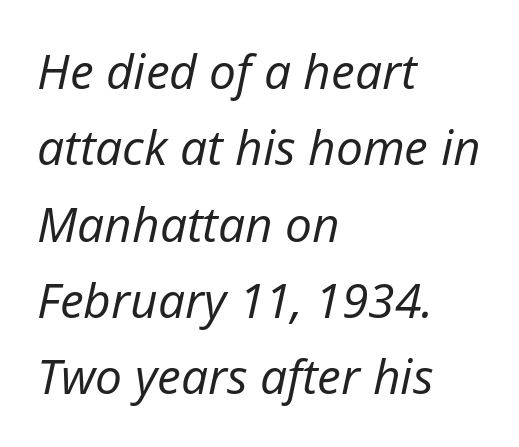
Q: Is the text bold? A: No.
Q: Is the text italic (slanted)? A: Yes, it leans right by about 12 degrees.
Q: Is the text underlined? A: No.
Q: How is the paragraph aligned? A: Left-aligned.
Q: Is the spacing between letters normal or unusually wide? A: Normal.
Q: Is the spacing between lines tight, normal or loose? A: Normal.
Q: Width (condensed, normal, or wide)? A: Normal.
Q: Stroke contrast? A: Low.
Q: x-height? A: Medium.
Q: Monospaced? A: No.
